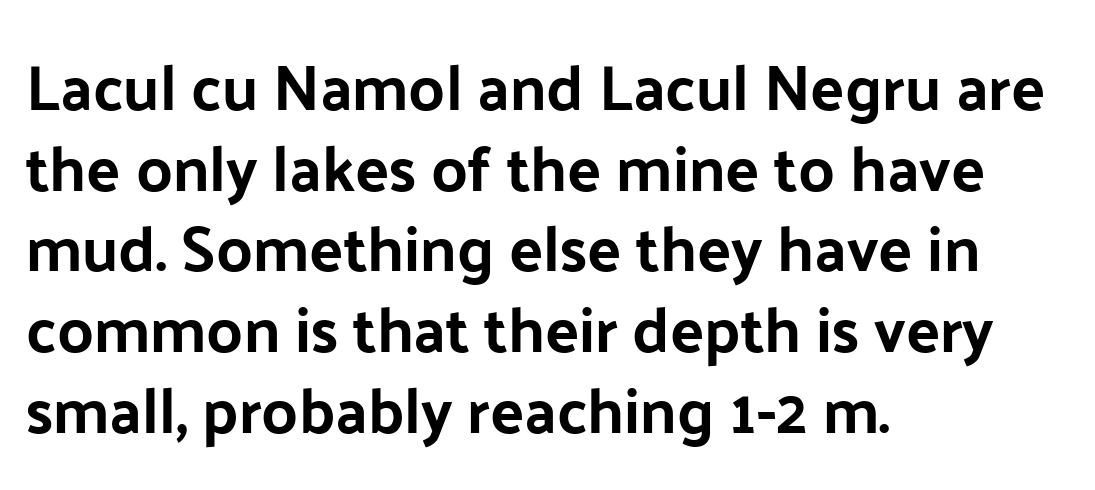
The image shows 63 px sans-serif type, upright; set left-aligned, normal line spacing (1.28x), normal letter spacing, not underlined; low stroke contrast and a medium x-height.
